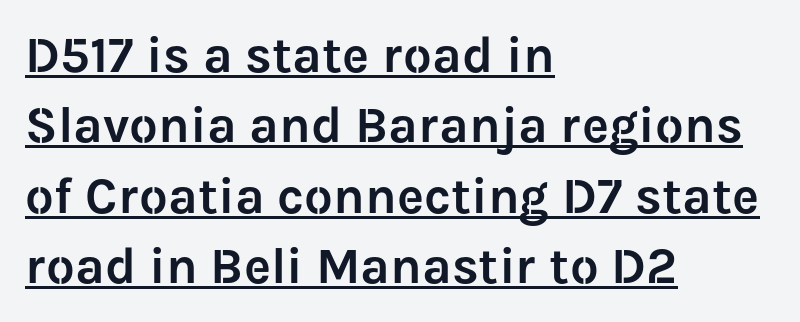
{"serif": "no", "italic": "no", "width": "normal", "stroke_contrast": "low", "x_height": "medium", "monospaced": "no", "underline": "yes", "align": "left", "line_spacing": "normal", "line_spacing_ratio": 1.38, "letter_spacing": "normal", "letter_spacing_em": 0.0, "glyph_px": 51}
